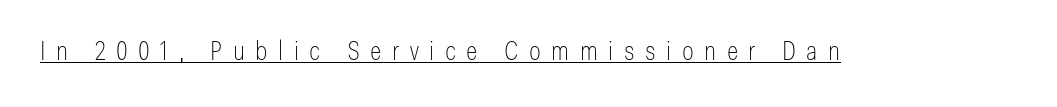
The image shows 27 px text type, upright; set unusually wide letter spacing (+0.39 em), underlined.
